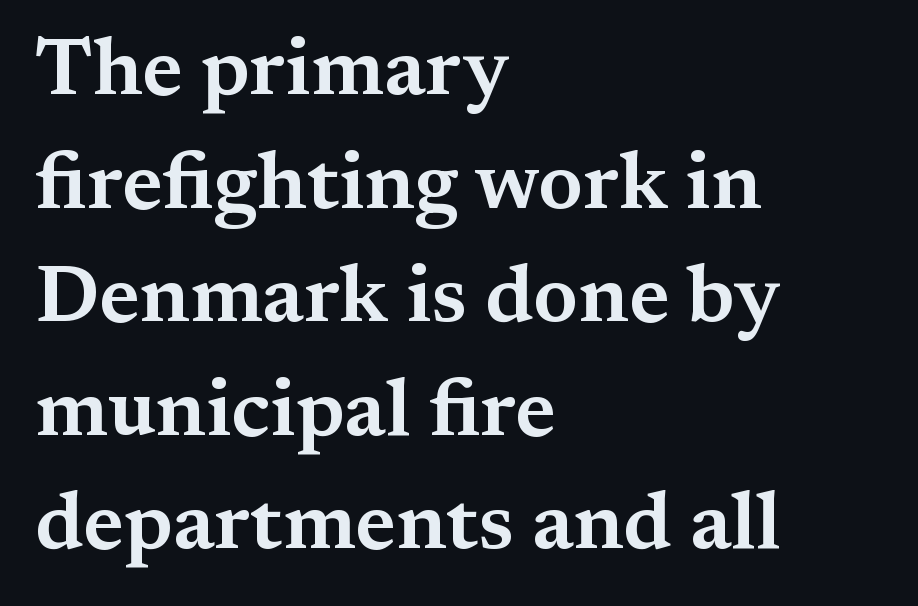
The image shows 80 px wide serif type, upright; set left-aligned, normal line spacing (1.42x), normal letter spacing, not underlined; medium stroke contrast and a medium x-height.
